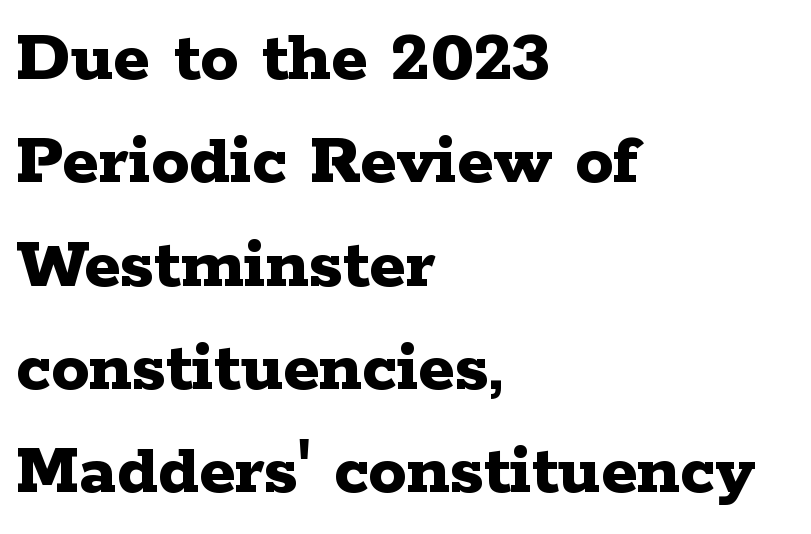
Q: Is the text bold? A: Yes.
Q: Is the text italic (slanted)? A: No, it is upright.
Q: Is the typeface a serif or a sans-serif typeface? A: Serif.
Q: Is the text underlined? A: No.
Q: How is the paragraph aligned? A: Left-aligned.
Q: Is the spacing between letters normal or unusually wide? A: Normal.
Q: Is the spacing between lines tight, normal or loose? A: Normal.
Q: Width (condensed, normal, or wide)? A: Wide.
Q: Stroke contrast? A: Low.
Q: x-height? A: Medium.
Q: Monospaced? A: No.
